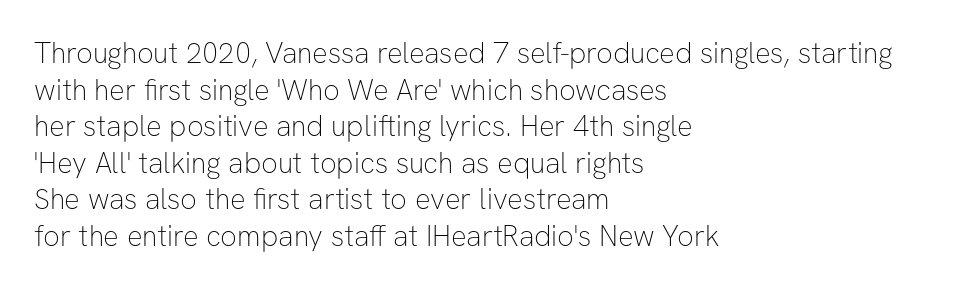
One glance says typical: line gaps are just what's usual. The passage shown is not underscored anywhere. Weight: not bold — regular or lighter. Each letter keeps its own natural width here, so spacing adapts to shape. Observe the absence of serifs on each vertical stroke in this sample.
